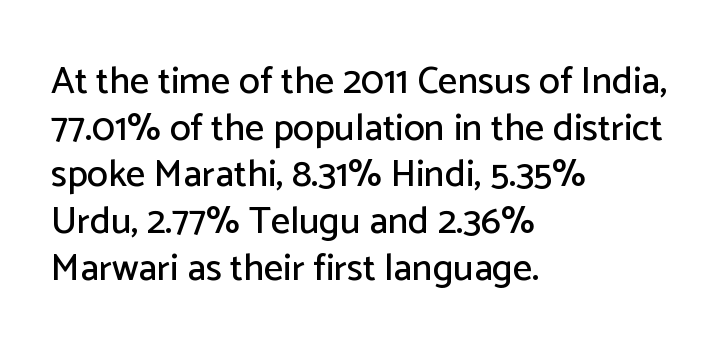
{"serif": "no", "italic": "no", "width": "normal", "stroke_contrast": "low", "x_height": "medium", "monospaced": "no", "underline": "no", "align": "left", "line_spacing_ratio": 1.23, "letter_spacing": "normal", "letter_spacing_em": 0.0, "glyph_px": 38}
